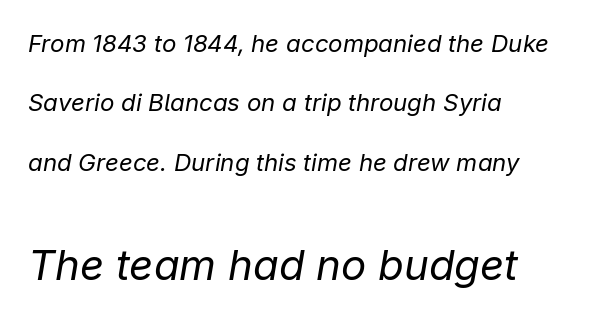
Q: Is the text bold? A: No.
Q: Is the text italic (slanted)? A: Yes, it leans right by about 9 degrees.
Q: Is the text underlined? A: No.
Q: How is the paragraph aligned? A: Left-aligned.
Q: Is the spacing between letters normal or unusually wide? A: Normal.
Q: Is the spacing between lines tight, normal or loose? A: Loose.
Q: Which block of text is set in a larger size, the first (top) or the second (bottom)? A: The second (bottom) one.
Q: Width (condensed, normal, or wide)? A: Normal.
Q: Stroke contrast? A: Low.
Q: x-height? A: Medium.
Q: Monospaced? A: No.
